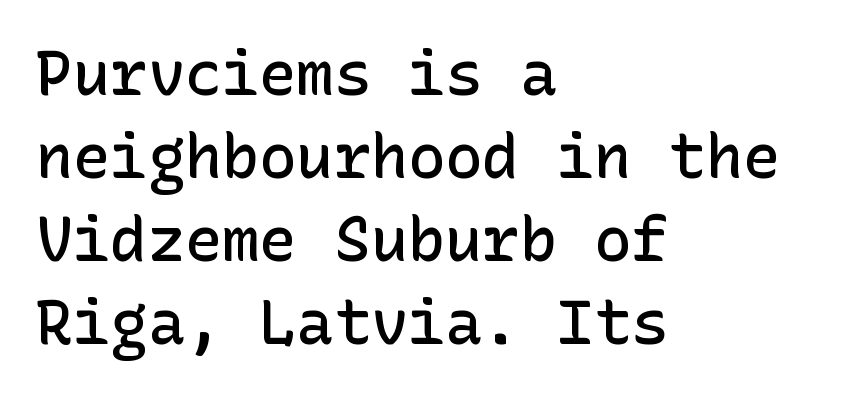
The image shows 62 px semibold sans-serif type, upright; set left-aligned, normal line spacing (1.34x), normal letter spacing, not underlined; low stroke contrast and a medium x-height.
